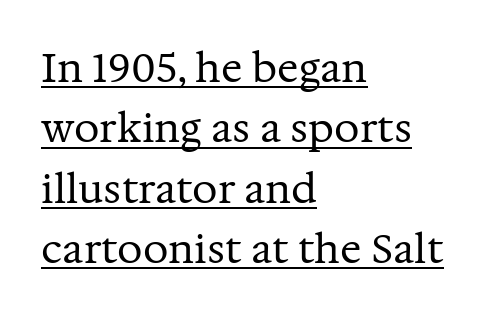
Q: Is the text bold? A: No.
Q: Is the text italic (slanted)? A: No, it is upright.
Q: Is the typeface a serif or a sans-serif typeface? A: Serif.
Q: Is the text underlined? A: Yes.
Q: How is the paragraph aligned? A: Left-aligned.
Q: Is the spacing between letters normal or unusually wide? A: Normal.
Q: Is the spacing between lines tight, normal or loose? A: Normal.
Q: Width (condensed, normal, or wide)? A: Normal.
Q: Stroke contrast? A: Medium.
Q: x-height? A: Medium.
Q: Monospaced? A: No.
